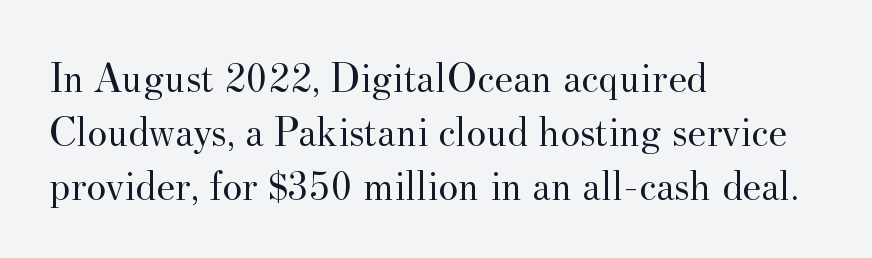
{"serif": "yes", "italic": "no", "bold": "no", "weight": "regular", "width": "normal", "stroke_contrast": "medium", "x_height": "small", "monospaced": "no", "underline": "no", "align": "left", "line_spacing": "normal", "line_spacing_ratio": 1.28, "letter_spacing": "normal", "letter_spacing_em": 0.0, "glyph_px": 42}
